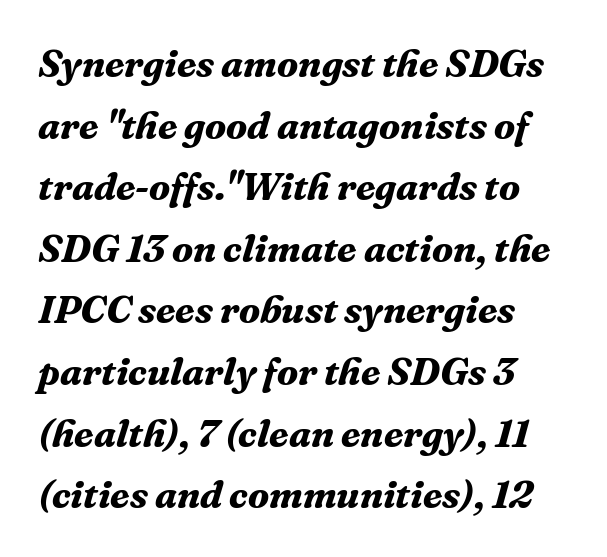
{"serif": "yes", "italic": "yes", "lean": "right", "slant_degrees": 16, "bold": "yes", "weight": "bold", "width": "normal", "stroke_contrast": "medium", "x_height": "medium", "monospaced": "no", "underline": "no", "align": "left", "line_spacing": "normal", "line_spacing_ratio": 1.58, "letter_spacing": "normal", "letter_spacing_em": 0.0, "glyph_px": 39}
